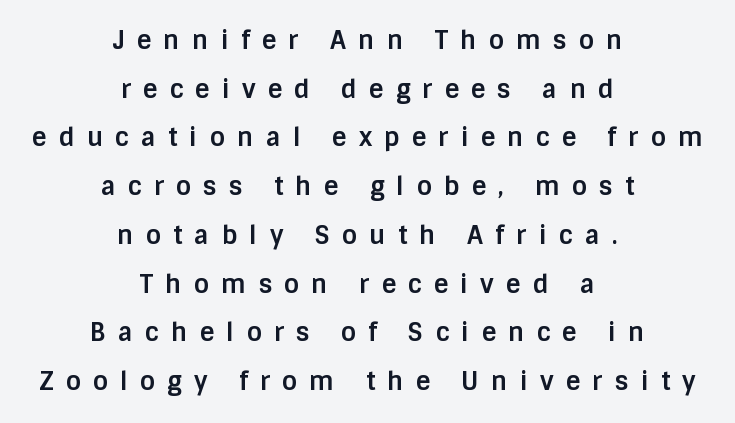
{"italic": "no", "bold": "yes", "underline": "no", "align": "center", "line_spacing": "loose", "line_spacing_ratio": 1.95, "letter_spacing": "wide", "letter_spacing_em": 0.49, "glyph_px": 25}
